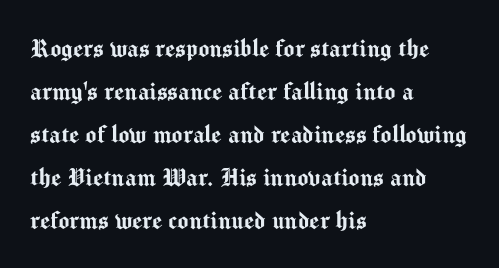
{"serif": "no", "italic": "no", "width": "normal", "stroke_contrast": "medium", "x_height": "medium", "monospaced": "no", "underline": "no", "align": "left", "line_spacing": "normal", "line_spacing_ratio": 1.48, "letter_spacing": "normal", "letter_spacing_em": 0.0, "glyph_px": 29}
